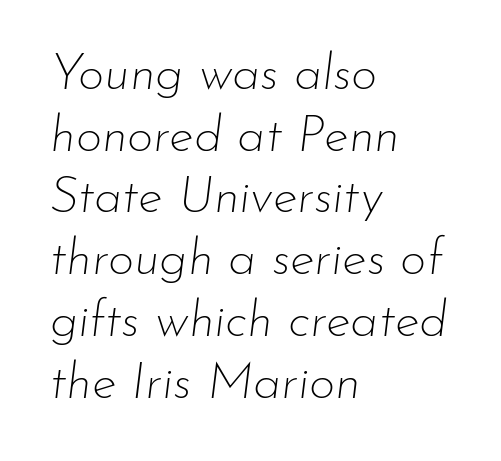
The image shows 51 px thin type, italic (leaning right); set left-aligned, line spacing 1.21x, normal letter spacing, not underlined; low stroke contrast and a small x-height.
